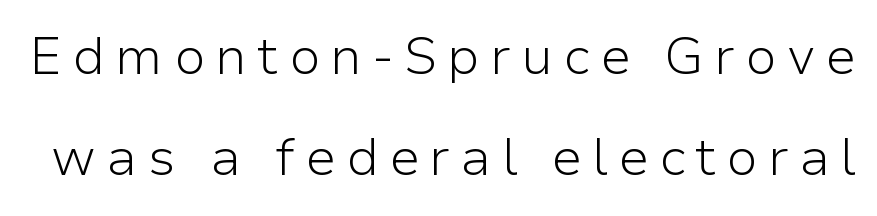
{"serif": "no", "italic": "no", "bold": "no", "weight": "light", "width": "normal", "stroke_contrast": "low", "x_height": "medium", "monospaced": "no", "underline": "no", "line_spacing": "loose", "line_spacing_ratio": 1.95, "glyph_px": 52}
